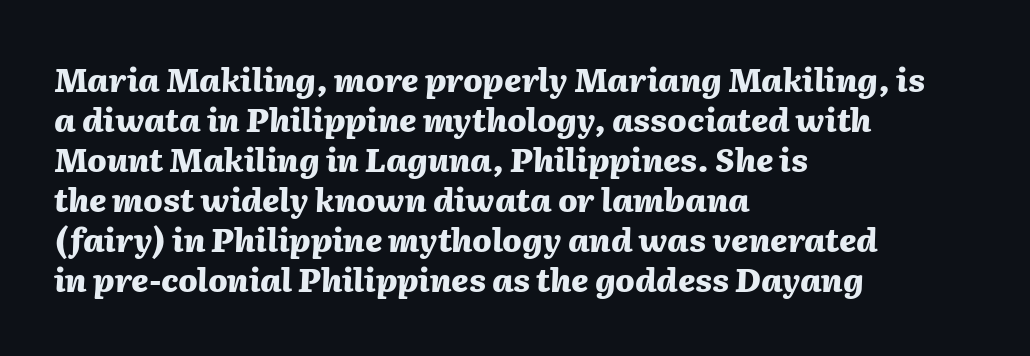
Q: Is the text bold? A: Yes.
Q: Is the text italic (slanted)? A: Yes, it leans right by about 2 degrees.
Q: Is the text underlined? A: No.
Q: How is the paragraph aligned? A: Left-aligned.
Q: Is the spacing between letters normal or unusually wide? A: Normal.
Q: Is the spacing between lines tight, normal or loose? A: Normal.
Q: Width (condensed, normal, or wide)? A: Normal.
Q: Stroke contrast? A: Medium.
Q: x-height? A: Medium.
Q: Monospaced? A: No.
